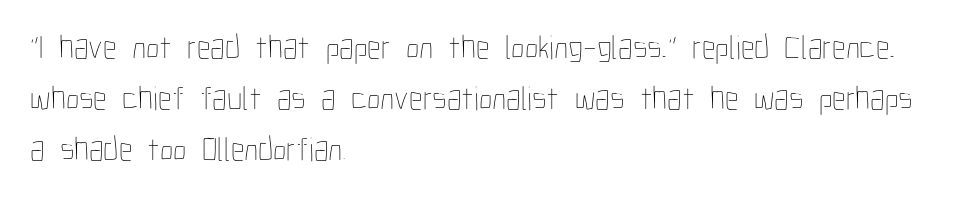
{"italic": "no", "bold": "no", "weight": "thin", "width": "condensed", "stroke_contrast": "low", "x_height": "medium", "monospaced": "no", "underline": "no", "align": "left", "line_spacing": "normal", "line_spacing_ratio": 1.5, "letter_spacing": "normal", "letter_spacing_em": 0.0, "glyph_px": 34}
